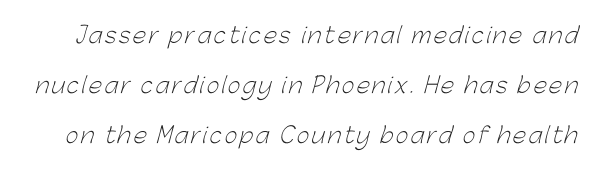
Rule under the text: the space is simply empty. The lines are spread far apart with generous leading. This reads as an unemphasized weight, regular at the heaviest.
